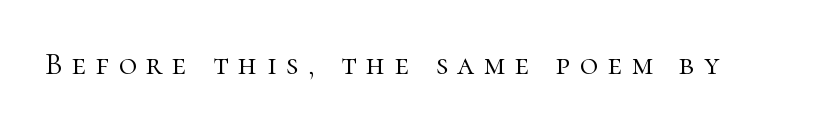
Q: Is the text bold? A: No.
Q: Is the text italic (slanted)? A: No, it is upright.
Q: Is the typeface a serif or a sans-serif typeface? A: Serif.
Q: Is the text underlined? A: No.
Q: Is the spacing between letters normal or unusually wide? A: Unusually wide.
Q: Width (condensed, normal, or wide)? A: Normal.
Q: Stroke contrast? A: High.
Q: x-height? A: Medium.
Q: Monospaced? A: No.
